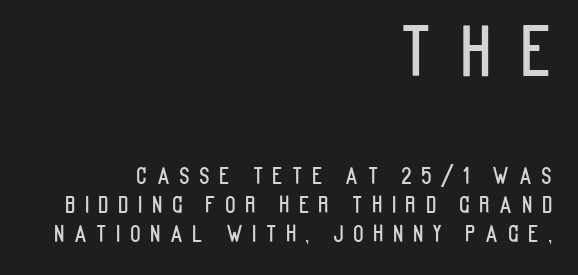
The image shows 67 px condensed sans-serif type, upright; set right-aligned, normal line spacing (1.31x), unusually wide letter spacing (+0.43 em), not underlined; the first (top) block is 3.05x larger; low stroke contrast and a large x-height.
